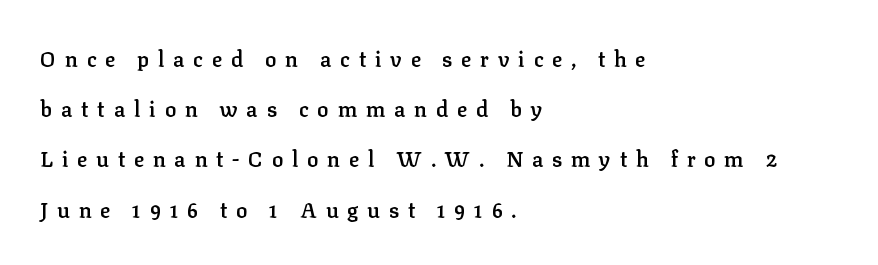
{"italic": "no", "bold": "semi", "underline": "no", "align": "left", "line_spacing": "loose", "line_spacing_ratio": 2.39, "letter_spacing": "wide", "letter_spacing_em": 0.42, "glyph_px": 21}
